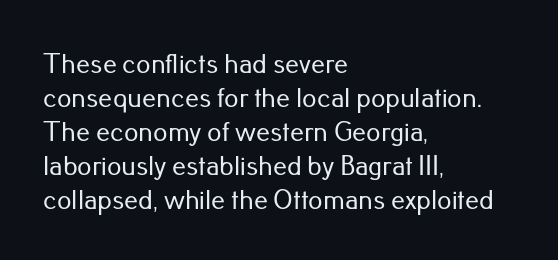
You could not count columns in this text — the font is proportionally spaced. The axis of the letterforms is exactly vertical. Between one letter and the next there's only the usual sliver of space. Where is the straight margin? On the left.
